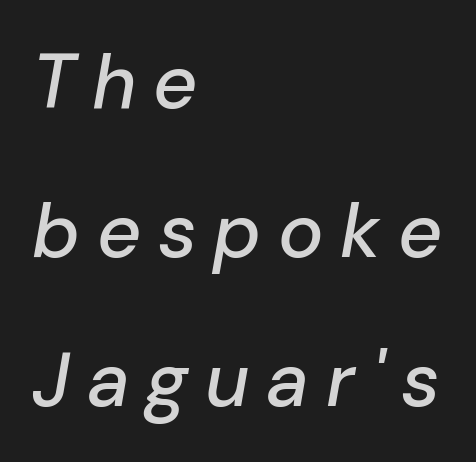
{"italic": "yes", "lean": "right", "slant_degrees": 10, "width": "normal", "stroke_contrast": "low", "x_height": "medium", "monospaced": "no", "underline": "no", "align": "left", "line_spacing": "loose", "line_spacing_ratio": 1.96, "letter_spacing": "wide", "letter_spacing_em": 0.22, "glyph_px": 76}
